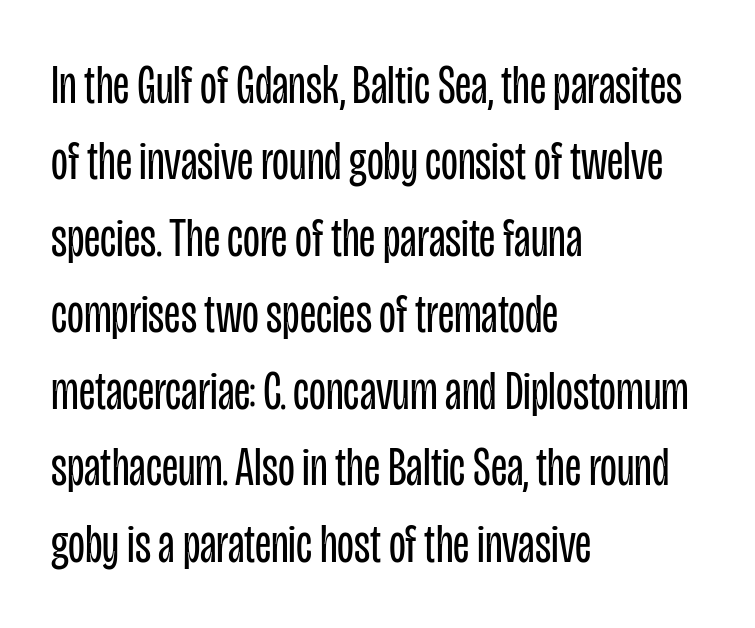
Q: Is the text bold? A: No.
Q: Is the text italic (slanted)? A: No, it is upright.
Q: Is the typeface a serif or a sans-serif typeface? A: Sans-serif.
Q: Is the text underlined? A: No.
Q: How is the paragraph aligned? A: Left-aligned.
Q: Is the spacing between letters normal or unusually wide? A: Normal.
Q: Is the spacing between lines tight, normal or loose? A: Normal.
Q: Width (condensed, normal, or wide)? A: Condensed.
Q: Stroke contrast? A: Low.
Q: x-height? A: Large.
Q: Monospaced? A: No.
